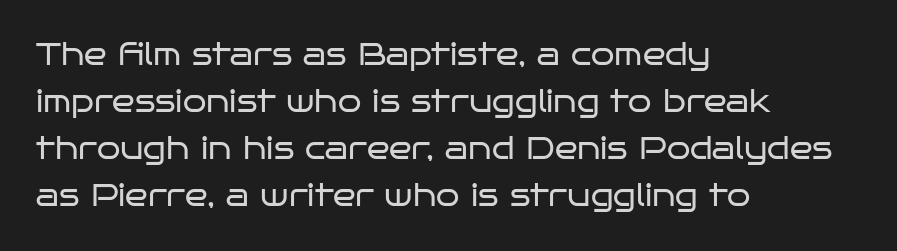
Q: Is the text bold? A: No.
Q: Is the text italic (slanted)? A: No, it is upright.
Q: Is the typeface a serif or a sans-serif typeface? A: Sans-serif.
Q: Is the text underlined? A: No.
Q: How is the paragraph aligned? A: Left-aligned.
Q: Is the spacing between letters normal or unusually wide? A: Normal.
Q: Is the spacing between lines tight, normal or loose? A: Normal.
Q: Width (condensed, normal, or wide)? A: Wide.
Q: Stroke contrast? A: Low.
Q: x-height? A: Large.
Q: Monospaced? A: No.
